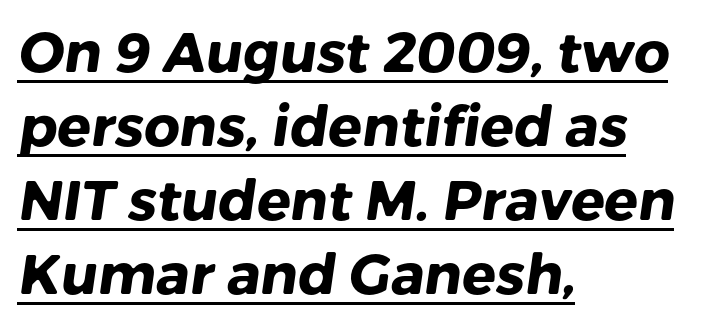
A typesetter would call this zero additional tracking. The ragged edge is on the right, which tells us the setting is flush left. This sample carries an underscore along the baseline area. These lines are rendered in a variable-pitch font. The glyphs have the mass of a bold cut. How would I describe the line gaps? Plain and ordinary.
